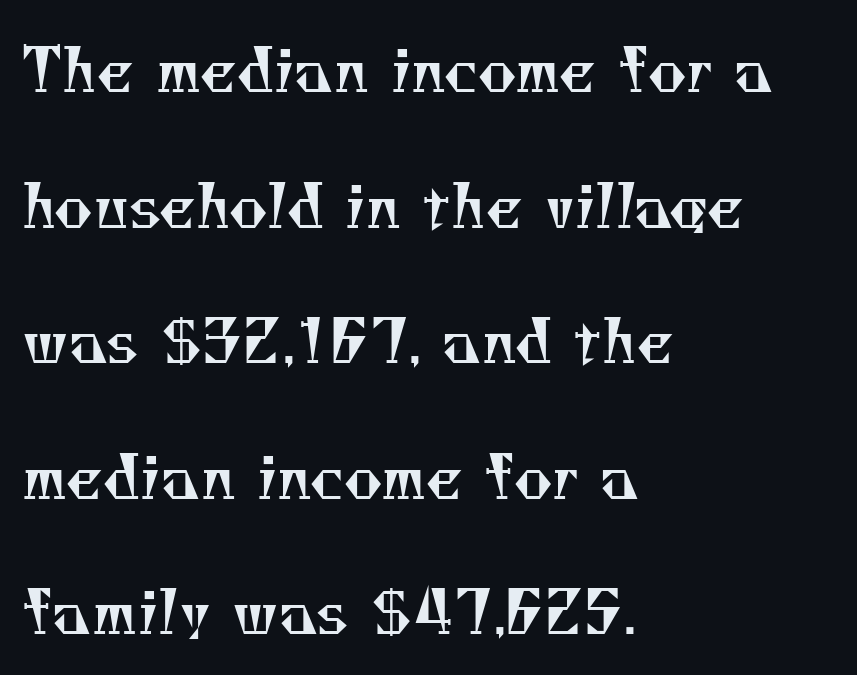
The image shows 60 px regular-weight serif type; set left-aligned, loose line spacing (2.26x), normal letter spacing, not underlined; medium stroke contrast and a small x-height.
